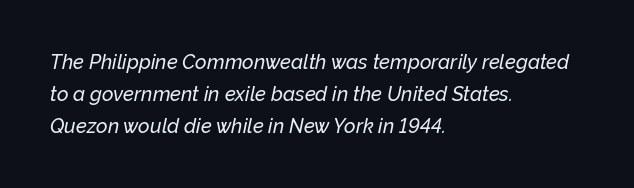
Q: Is the text italic (slanted)? A: Yes, it leans right by about 12 degrees.
Q: Is the text underlined? A: No.
Q: How is the paragraph aligned? A: Left-aligned.
Q: Is the spacing between letters normal or unusually wide? A: Normal.
Q: Is the spacing between lines tight, normal or loose? A: Normal.
